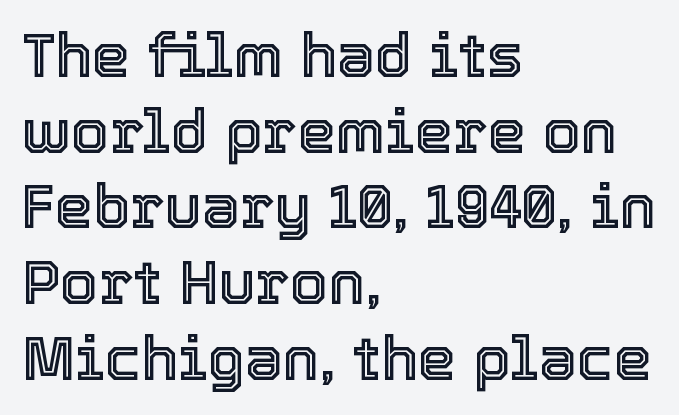
Q: Is the text italic (slanted)? A: No, it is upright.
Q: Is the text underlined? A: No.
Q: How is the paragraph aligned? A: Left-aligned.
Q: Is the spacing between letters normal or unusually wide? A: Normal.
Q: Width (condensed, normal, or wide)? A: Normal.
Q: x-height? A: Medium.
Q: Monospaced? A: No.
